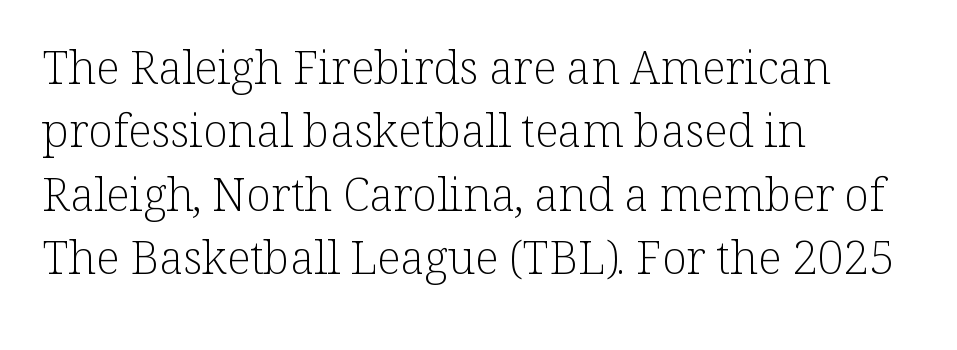
Here the designer chose a conventional face with non-uniform glyph widths. The characters display serif detailing at their extremities. This rendering leaves character spacing at its baseline value. The glyphs are unaccompanied by any horizontal stroke below them.
